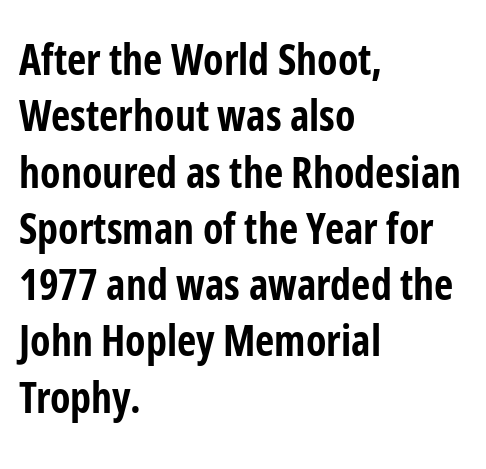
Q: Is the text bold? A: Yes.
Q: Is the text italic (slanted)? A: No, it is upright.
Q: Is the typeface a serif or a sans-serif typeface? A: Sans-serif.
Q: Is the text underlined? A: No.
Q: How is the paragraph aligned? A: Left-aligned.
Q: Is the spacing between letters normal or unusually wide? A: Normal.
Q: Is the spacing between lines tight, normal or loose? A: Normal.
Q: Width (condensed, normal, or wide)? A: Condensed.
Q: Stroke contrast? A: Low.
Q: x-height? A: Medium.
Q: Monospaced? A: No.
